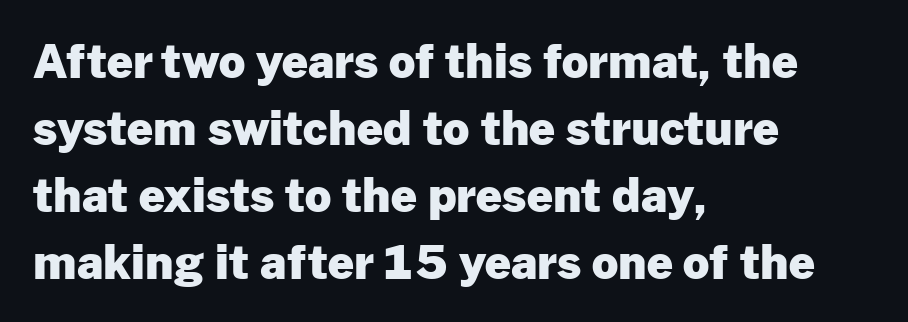
{"serif": "no", "italic": "no", "bold": "yes", "weight": "heavy", "width": "normal", "stroke_contrast": "low", "x_height": "medium", "monospaced": "no", "underline": "no", "align": "left", "line_spacing": "normal", "line_spacing_ratio": 1.46, "letter_spacing": "normal", "letter_spacing_em": 0.0, "glyph_px": 46}
